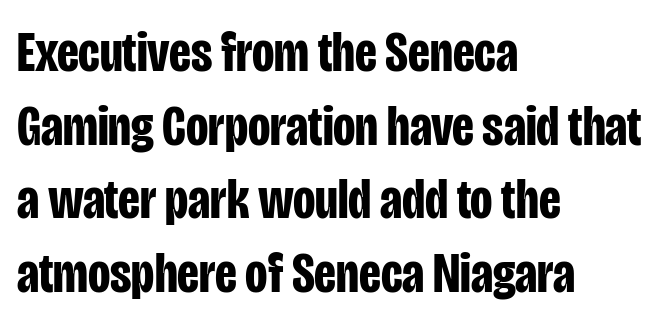
Q: Is the text bold? A: Yes.
Q: Is the text italic (slanted)? A: No, it is upright.
Q: Is the typeface a serif or a sans-serif typeface? A: Sans-serif.
Q: Is the text underlined? A: No.
Q: How is the paragraph aligned? A: Left-aligned.
Q: Is the spacing between letters normal or unusually wide? A: Normal.
Q: Is the spacing between lines tight, normal or loose? A: Normal.
Q: Width (condensed, normal, or wide)? A: Condensed.
Q: Stroke contrast? A: Low.
Q: x-height? A: Large.
Q: Monospaced? A: No.
